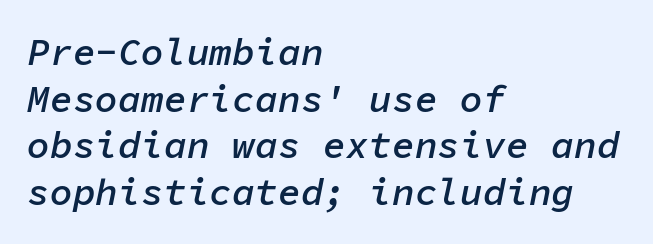
Q: Is the text bold? A: Semi-bold.
Q: Is the text italic (slanted)? A: Yes, it leans right by about 11 degrees.
Q: Is the text underlined? A: No.
Q: How is the paragraph aligned? A: Left-aligned.
Q: Is the spacing between letters normal or unusually wide? A: Normal.
Q: Width (condensed, normal, or wide)? A: Normal.
Q: Stroke contrast? A: Low.
Q: x-height? A: Medium.
Q: Monospaced? A: Yes.
